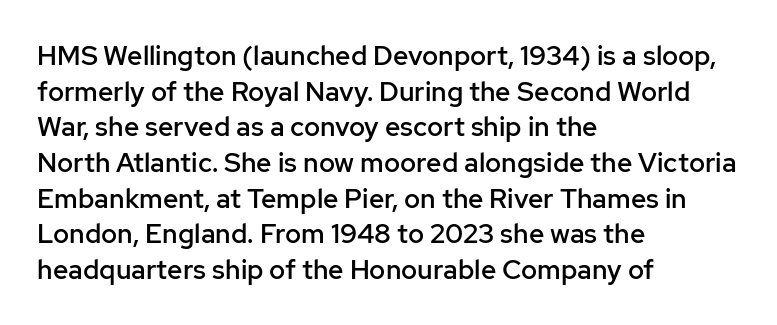
Q: Is the text bold? A: Semi-bold.
Q: Is the text italic (slanted)? A: No, it is upright.
Q: Is the text underlined? A: No.
Q: How is the paragraph aligned? A: Left-aligned.
Q: Is the spacing between letters normal or unusually wide? A: Normal.
Q: Is the spacing between lines tight, normal or loose? A: Normal.
